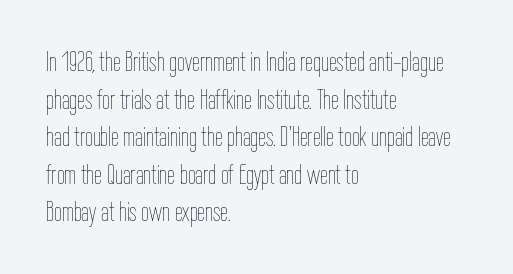
The image shows 28 px thin, condensed type, upright; set left-aligned, normal line spacing (1.34x), normal letter spacing, not underlined; low stroke contrast and a medium x-height.
